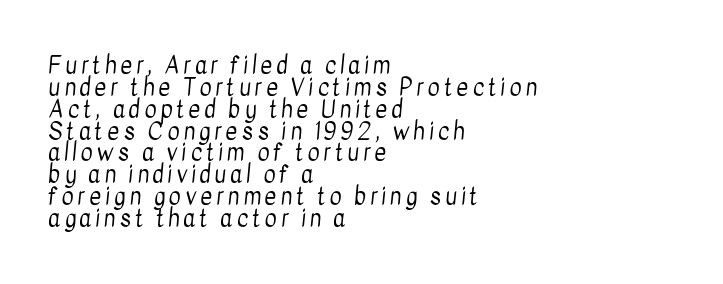
Q: Is the text bold? A: No.
Q: Is the text underlined? A: No.
Q: How is the paragraph aligned? A: Left-aligned.
Q: Is the spacing between lines tight, normal or loose? A: Tight.
